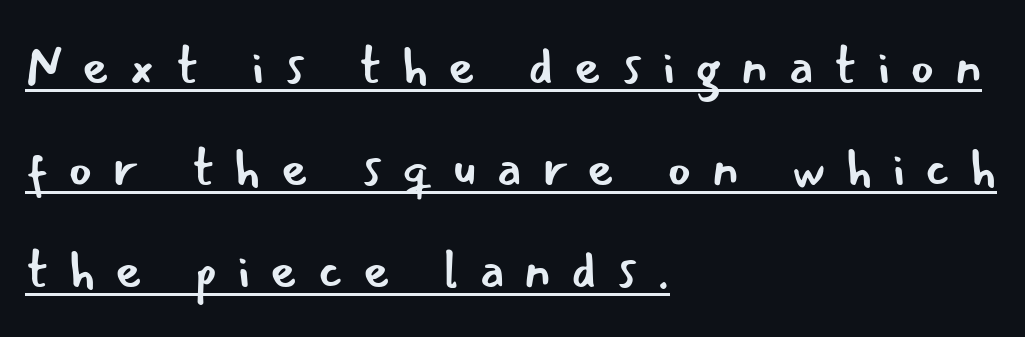
The image shows 52 px regular-weight sans-serif type, upright; set left-aligned, loose line spacing (1.96x), unusually wide letter spacing (+0.38 em), underlined; low stroke contrast and a small x-height.
